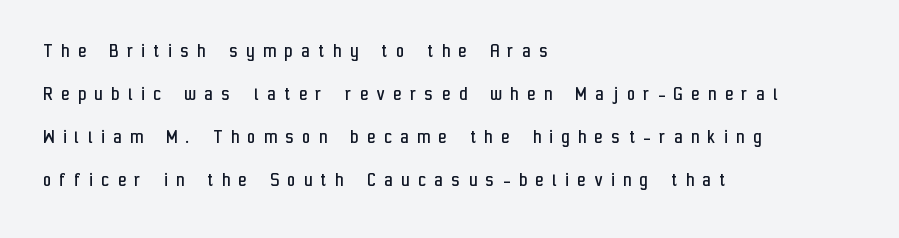
Italic? Not at all — the glyphs are vertical. This sample trades compactness for vertical openness between lines. The paragraph has a hard left edge and a soft right edge. Check under the words: just untouched page. Compared with typical body copy, the letter spacing here is much looser.
